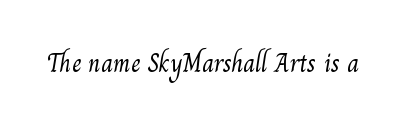
Q: Is the text bold? A: No.
Q: Is the text underlined? A: No.
Q: Is the spacing between letters normal or unusually wide? A: Normal.
